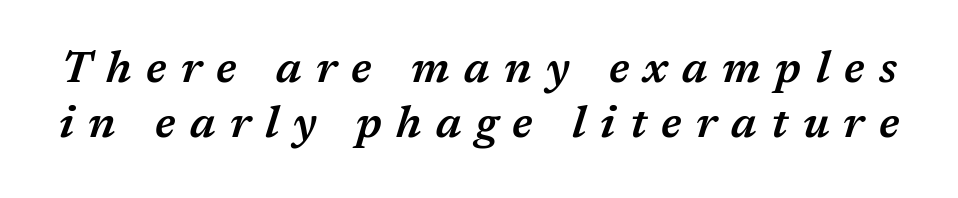
{"italic": "yes", "lean": "right", "slant_degrees": 17, "bold": "semi", "weight": "semibold", "width": "normal", "stroke_contrast": "medium", "x_height": "medium", "monospaced": "no", "underline": "no", "line_spacing_ratio": 1.24, "letter_spacing": "wide", "letter_spacing_em": 0.33, "glyph_px": 44}
